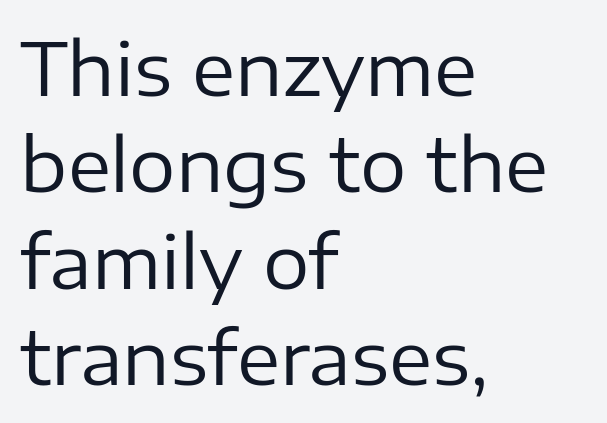
These lines were composed using upright roman letters. Classification — sans serif. A student would call this left alignment; a typographer would say flush left, rag right. Tracking value appears to be zero — textbook default spacing. Think of a printed novel: that variable character pitch is what you see here.
